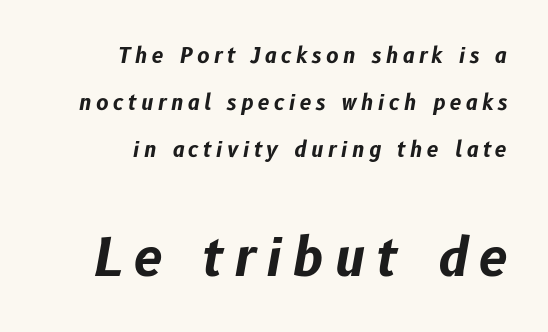
Q: Is the text bold? A: Yes.
Q: Is the text italic (slanted)? A: Yes, it leans right by about 10 degrees.
Q: Is the text underlined? A: No.
Q: How is the paragraph aligned? A: Right-aligned.
Q: Is the spacing between letters normal or unusually wide? A: Unusually wide.
Q: Is the spacing between lines tight, normal or loose? A: Loose.
Q: Which block of text is set in a larger size, the first (top) or the second (bottom)? A: The second (bottom) one.
Q: Width (condensed, normal, or wide)? A: Normal.
Q: Stroke contrast? A: Low.
Q: x-height? A: Medium.
Q: Monospaced? A: No.
